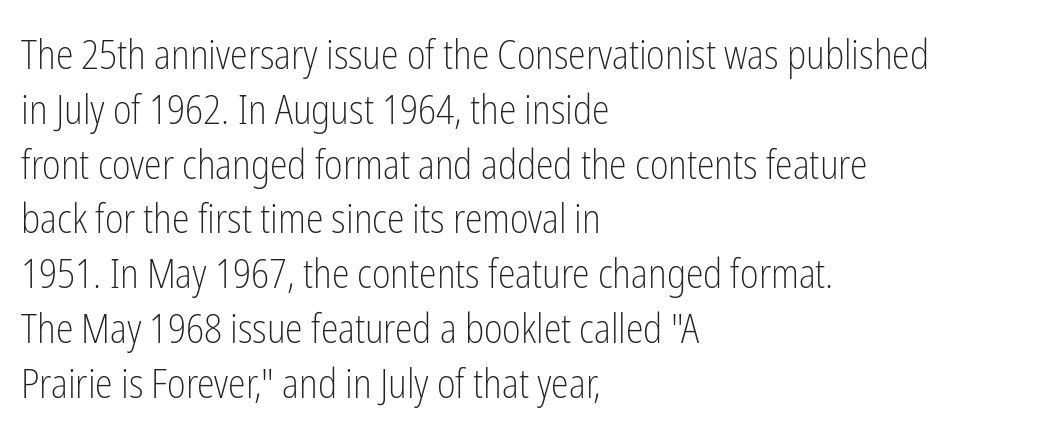
Look at the tracking — it's just the regular setting, nothing added. The rendering uses natural spacing where letterforms have individual widths. Stroke thickness stays within the range of a standard reading face or lighter. Where is the straight margin? On the left. Check under the words: just untouched page.
